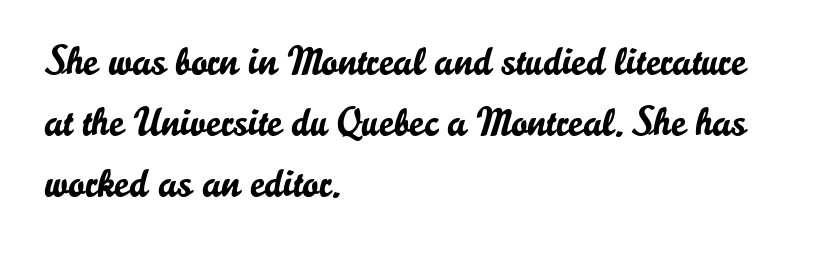
The image shows 40 px sans-serif type; set left-aligned, normal line spacing (1.53x), normal letter spacing, not underlined; low stroke contrast and a small x-height.
